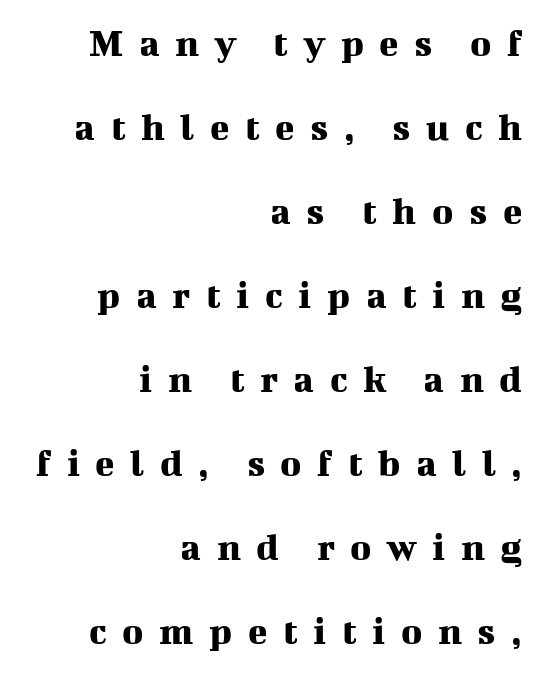
{"serif": "yes", "italic": "no", "width": "normal", "stroke_contrast": "medium", "x_height": "medium", "monospaced": "no", "underline": "no", "align": "right", "line_spacing": "loose", "line_spacing_ratio": 2.1, "letter_spacing": "wide", "letter_spacing_em": 0.39, "glyph_px": 40}
